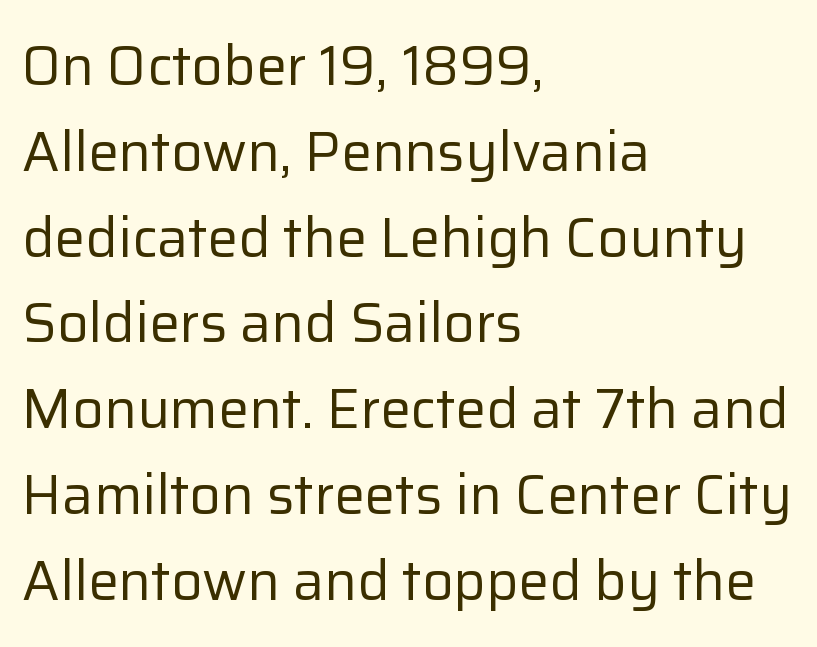
Plain, unruled lines of type. Notice how descenders clear the ascenders below comfortably — that's standard leading. Grotesque or geometric, the face here clearly has no serifs. Every character sits straight up, as roman type does. In terms of letterspacing, this is plain default setting. Think standard paragraph weight, or any step lighter than that.
